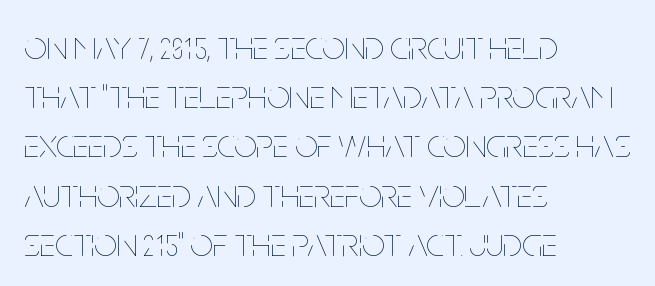
{"italic": "no", "bold": "no", "weight": "thin", "width": "condensed", "stroke_contrast": "low", "x_height": "large", "monospaced": "no", "underline": "no", "align": "left", "line_spacing_ratio": 1.23, "letter_spacing": "normal", "letter_spacing_em": 0.0, "glyph_px": 40}
